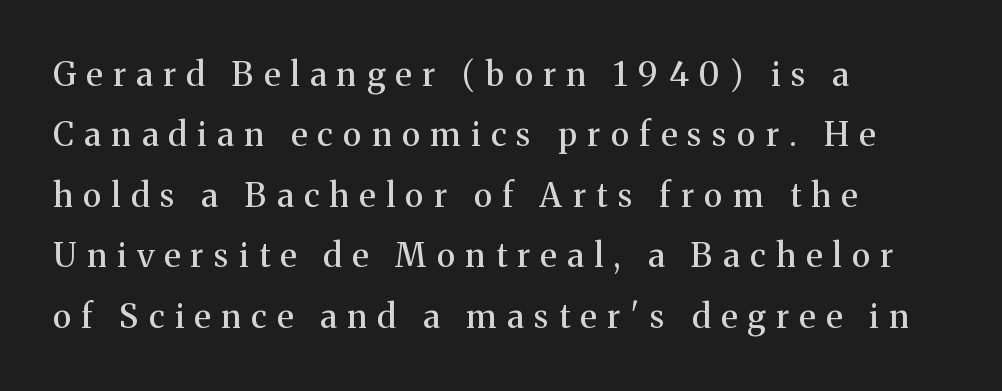
The image shows 33 px serif type, upright; set left-aligned, line spacing 1.83x, unusually wide letter spacing (+0.32 em), not underlined; medium stroke contrast and a medium x-height.
